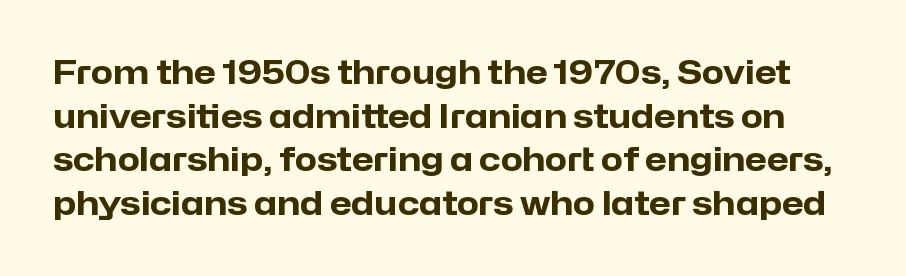
Q: Is the text bold? A: Yes.
Q: Is the text italic (slanted)? A: No, it is upright.
Q: Is the typeface a serif or a sans-serif typeface? A: Sans-serif.
Q: Is the text underlined? A: No.
Q: Is the spacing between letters normal or unusually wide? A: Normal.
Q: Is the spacing between lines tight, normal or loose? A: Normal.
Q: Width (condensed, normal, or wide)? A: Normal.
Q: Stroke contrast? A: Low.
Q: x-height? A: Medium.
Q: Monospaced? A: No.
